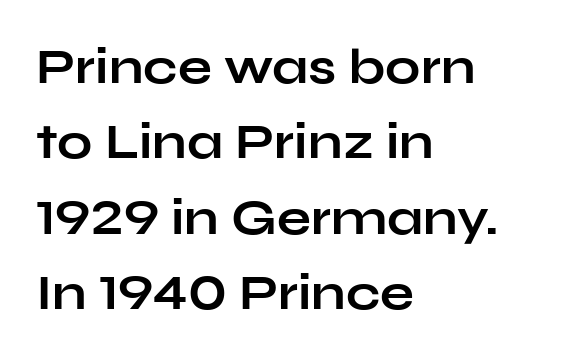
Compared with typical paragraphs, the rows here are spaced about the same. Thick stems and heavy bowls — unmistakably bold. To sum up the face: it is a sans, with no serifs. This rendering leaves character spacing at its baseline value.
